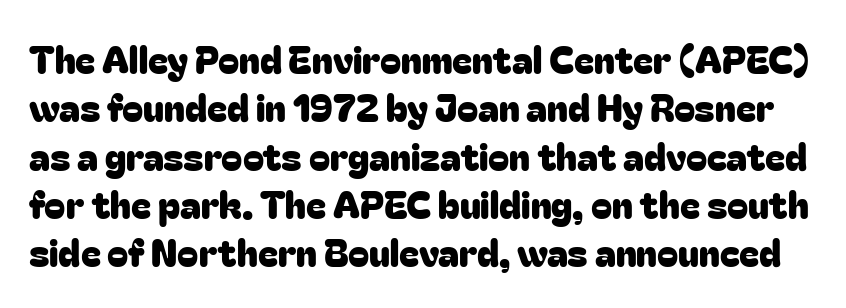
The image shows 38 px sans-serif type, upright; set normal line spacing (1.27x), normal letter spacing, not underlined; low stroke contrast and a medium x-height.
